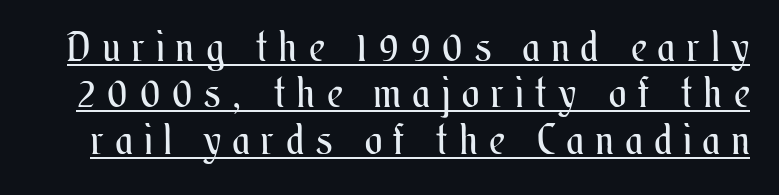
{"italic": "no", "bold": "no", "weight": "regular", "width": "condensed", "stroke_contrast": "medium", "x_height": "small", "monospaced": "no", "underline": "yes", "line_spacing": "tight", "line_spacing_ratio": 1.13, "letter_spacing": "wide", "letter_spacing_em": 0.3, "glyph_px": 41}
